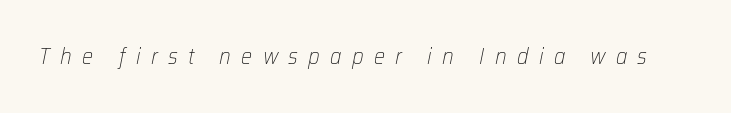
{"italic": "yes", "lean": "right", "slant_degrees": 12, "bold": "no", "underline": "no", "letter_spacing": "wide", "letter_spacing_em": 0.47, "glyph_px": 22}
